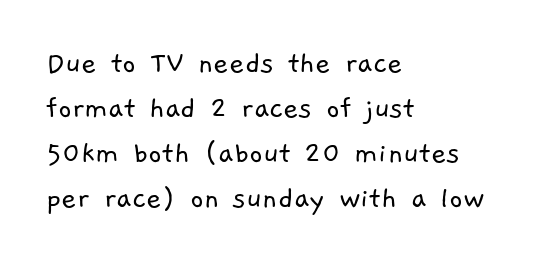
Q: Is the text bold? A: No.
Q: Is the typeface a serif or a sans-serif typeface? A: Sans-serif.
Q: Is the text underlined? A: No.
Q: How is the paragraph aligned? A: Left-aligned.
Q: Is the spacing between letters normal or unusually wide? A: Normal.
Q: Is the spacing between lines tight, normal or loose? A: Normal.
Q: Width (condensed, normal, or wide)? A: Normal.
Q: Stroke contrast? A: Low.
Q: x-height? A: Medium.
Q: Monospaced? A: No.
